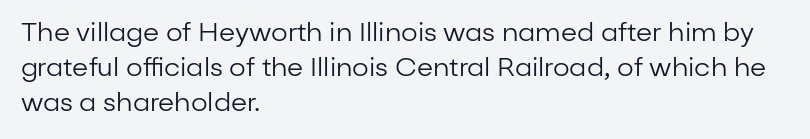
The strip under each line holds only bare page. Short note: letters normally spaced. The axis of the letterforms is exactly vertical. Line spacing here is normal. The rendering anchors every line to the left-hand side.
